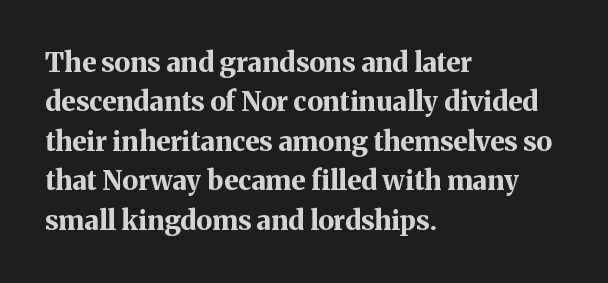
{"italic": "no", "bold": "yes", "underline": "no", "align": "left", "line_spacing": "normal", "line_spacing_ratio": 1.46, "letter_spacing": "normal", "letter_spacing_em": 0.0, "glyph_px": 27}
